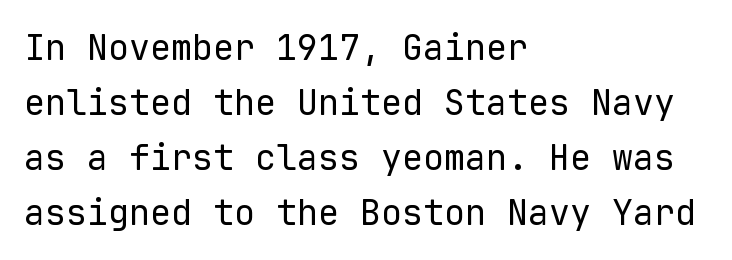
A normal amount of white space separates one row of letters from the next. Unbolded letterforms with no extra heft. Students, note that the glyphs here touch the page at normal intervals. Vertical strokes here are truly vertical. All the whitespace from short lines collects on the right. Note the uniform advance width — an 'i' takes as much space as an 'm'.
